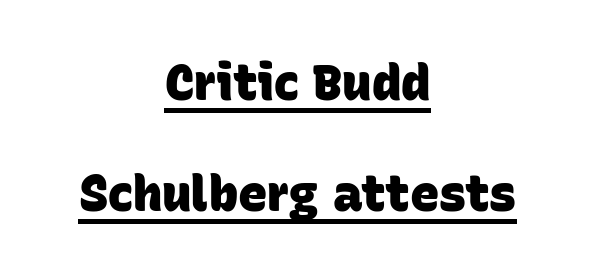
Weight check: bold — yes, fully. The letters sit at their default tracking, neither squeezed nor spread. Typographically, this falls in the sans-serif category. Summary of vertical rhythm: relaxed, with wide interline spacing.
